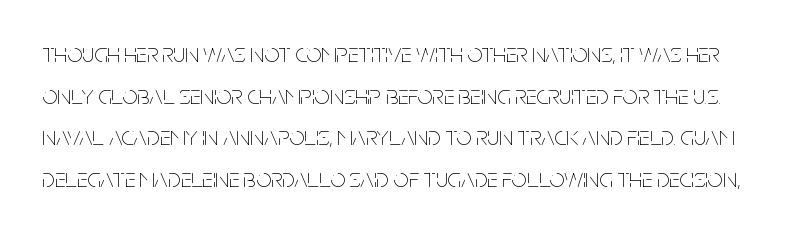
A clean baseline with only descenders dipping below it. In terms of leading, this rendering sits right in the middle. The horizontal fit of the characters is conventional and even. If you drew a line through each stem, it would be perfectly vertical.
